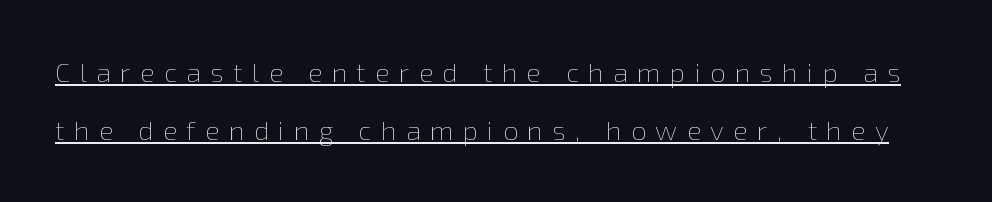
{"italic": "no", "bold": "no", "underline": "yes", "line_spacing": "loose", "line_spacing_ratio": 2.16, "letter_spacing": "wide", "letter_spacing_em": 0.35, "glyph_px": 27}
